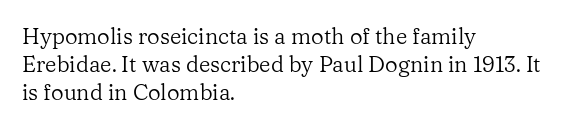
{"italic": "no", "bold": "no", "underline": "no", "align": "left", "line_spacing": "normal", "line_spacing_ratio": 1.27, "letter_spacing": "normal", "letter_spacing_em": 0.0, "glyph_px": 22}
